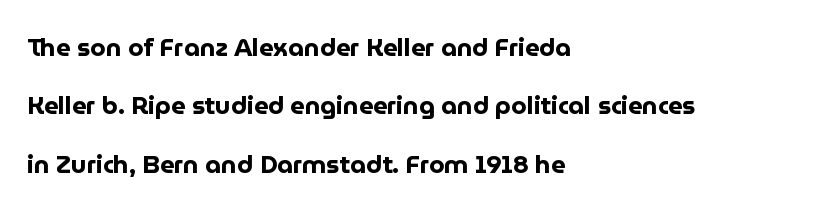
The image shows 25 px bold type, upright; set left-aligned, loose line spacing (2.34x), normal letter spacing, not underlined.
